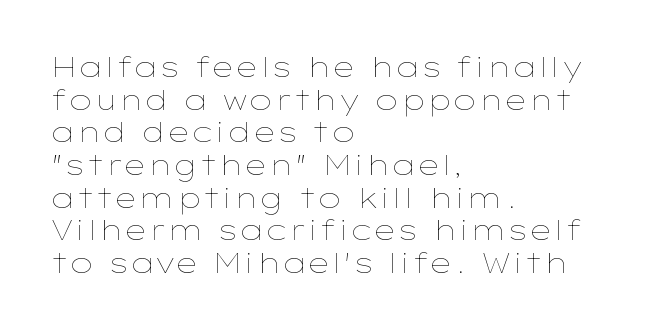
{"italic": "no", "bold": "no", "underline": "no", "align": "left", "line_spacing_ratio": 1.21, "letter_spacing": "normal", "letter_spacing_em": 0.0, "glyph_px": 27}
